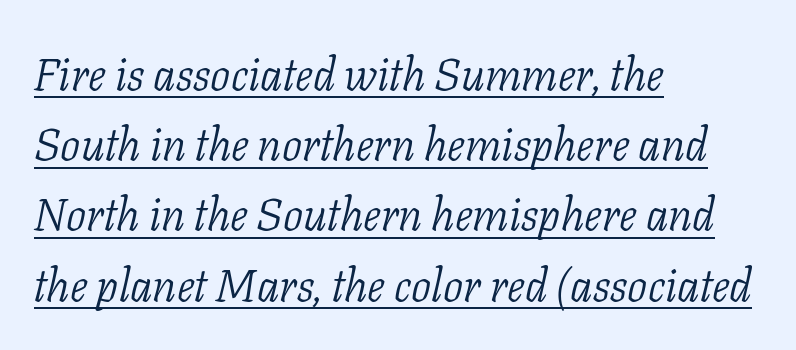
Quick note: underline on. Is this a heavy cut? Hardly; it is regular or lighter. Each letter keeps its own natural width here, so spacing adapts to shape. This is serif lettering, the kind often seen in printed books.
